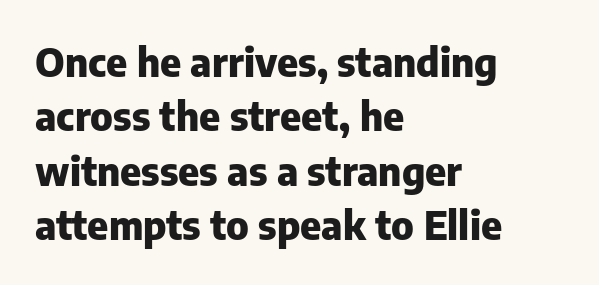
{"serif": "no", "italic": "no", "bold": "yes", "weight": "heavy", "width": "normal", "stroke_contrast": "low", "x_height": "medium", "monospaced": "no", "underline": "no", "align": "left", "line_spacing": "normal", "line_spacing_ratio": 1.36, "letter_spacing": "normal", "letter_spacing_em": 0.0, "glyph_px": 40}
